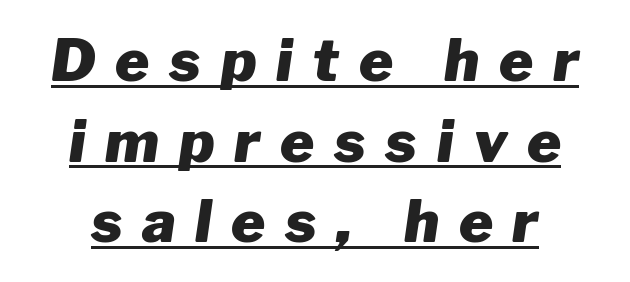
The leading is moderate, giving the passage an even texture. Casual observation: everything's sitting right in the middle. Looks like regular typesetting: each glyph gets only the width it needs. Is there an underline? Yes — a line sits under the letters. Characters follow at a spacing far wider than the type designer built in. Rendered with sloped, italic letterforms.
